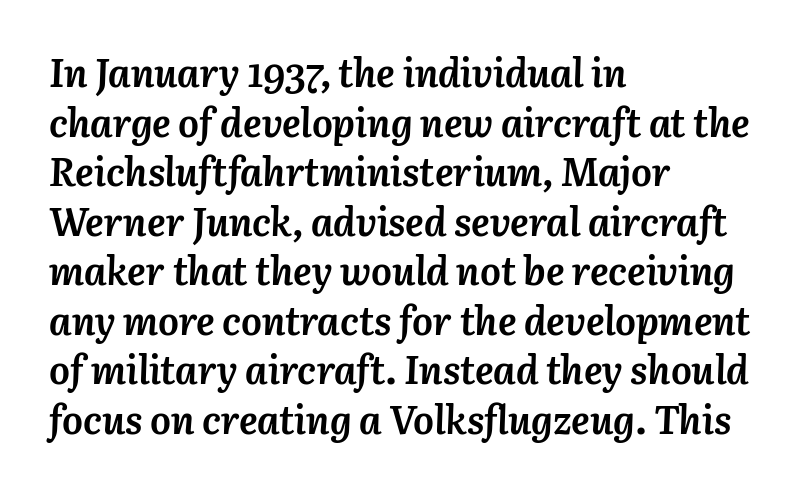
{"italic": "yes", "lean": "right", "slant_degrees": 3, "bold": "yes", "weight": "semibold", "width": "normal", "stroke_contrast": "medium", "x_height": "medium", "monospaced": "no", "underline": "no", "align": "left", "line_spacing": "normal", "line_spacing_ratio": 1.27, "letter_spacing": "normal", "letter_spacing_em": 0.0, "glyph_px": 39}
